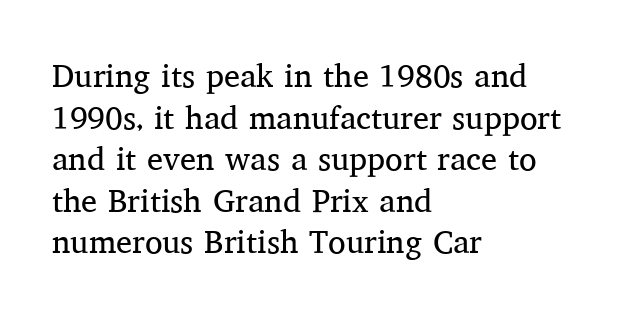
Stroke mass is kept to a normal reading level or below. Ordinary non-slanted type is in use. You could not count columns in this text — the font is proportionally spaced. Quick note: underline off. If you drew a ruler down the left edge, every line would touch it. Summary of vertical rhythm: regular, with standard interline spacing.
